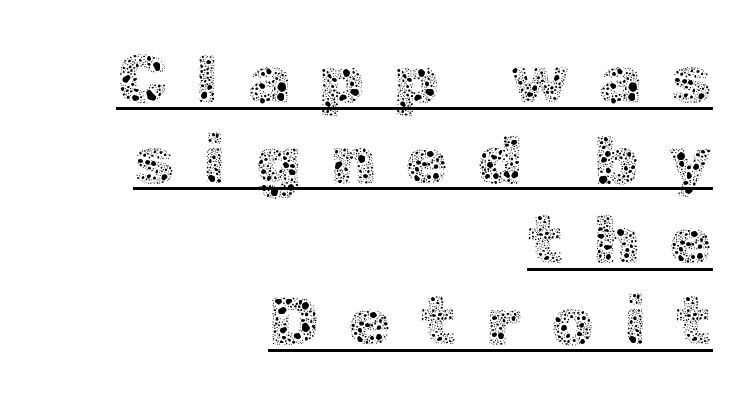
Q: Is the text bold? A: No.
Q: Is the text italic (slanted)? A: No, it is upright.
Q: Is the text underlined? A: Yes.
Q: How is the paragraph aligned? A: Right-aligned.
Q: Is the spacing between letters normal or unusually wide? A: Unusually wide.
Q: Width (condensed, normal, or wide)? A: Normal.
Q: x-height? A: Medium.
Q: Monospaced? A: No.
